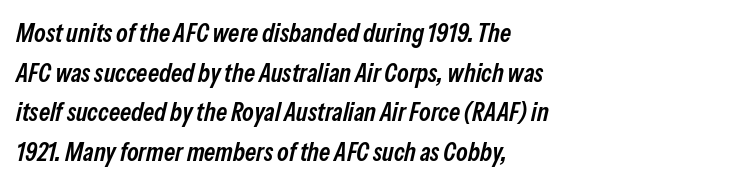
Only glyphs here, with clear space below each row. No extra tracking has been applied to these lines. The compositor pushed each line to the left boundary. If you measured baseline to baseline, you'd find a middling distance. How heavy is the stroke? Medium-heavy — a semibold, shy of bold. Is the type slanted? Yes — the strokes lean at a clear angle.
